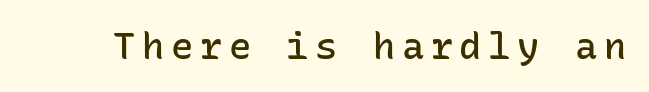
Q: Is the text bold? A: Semi-bold.
Q: Is the text italic (slanted)? A: No, it is upright.
Q: Is the typeface a serif or a sans-serif typeface? A: Sans-serif.
Q: Is the text underlined? A: No.
Q: Width (condensed, normal, or wide)? A: Normal.
Q: Stroke contrast? A: Low.
Q: x-height? A: Medium.
Q: Monospaced? A: Yes.
